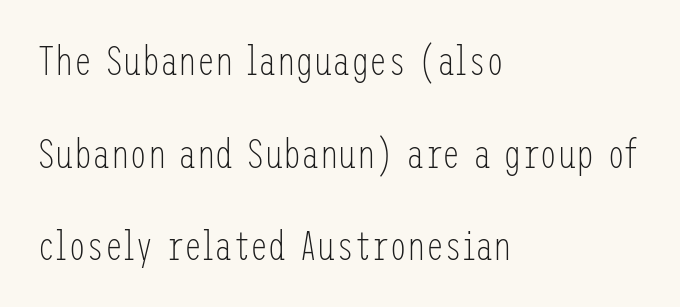
{"serif": "no", "italic": "no", "bold": "no", "weight": "light", "width": "condensed", "stroke_contrast": "low", "x_height": "medium", "underline": "no", "align": "left", "line_spacing": "loose", "line_spacing_ratio": 2.26, "letter_spacing": "normal", "letter_spacing_em": 0.0, "glyph_px": 41}
